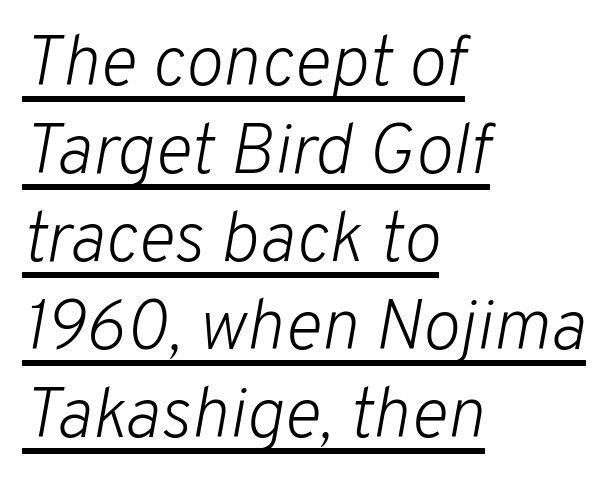
The image shows 71 px light type, italic (leaning right); set left-aligned, line spacing 1.24x, normal letter spacing, underlined; low stroke contrast and a medium x-height.
